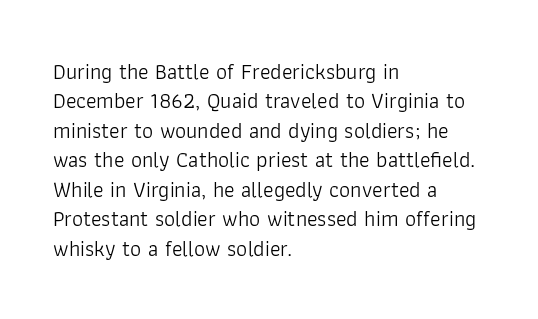
The image shows 22 px text type, upright; set left-aligned, normal line spacing (1.34x), normal letter spacing, not underlined.
